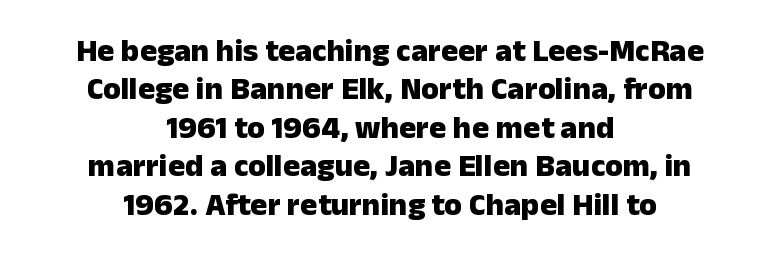
Q: Is the text bold? A: Yes.
Q: Is the text italic (slanted)? A: No, it is upright.
Q: Is the typeface a serif or a sans-serif typeface? A: Sans-serif.
Q: Is the text underlined? A: No.
Q: How is the paragraph aligned? A: Centered.
Q: Is the spacing between letters normal or unusually wide? A: Normal.
Q: Width (condensed, normal, or wide)? A: Normal.
Q: Stroke contrast? A: Low.
Q: x-height? A: Medium.
Q: Monospaced? A: No.
